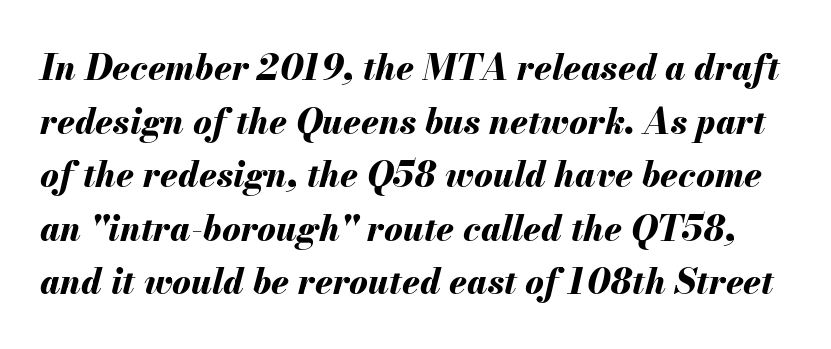
Q: Is the text bold? A: Yes.
Q: Is the text italic (slanted)? A: Yes, it leans right by about 13 degrees.
Q: Is the text underlined? A: No.
Q: Is the spacing between letters normal or unusually wide? A: Normal.
Q: Is the spacing between lines tight, normal or loose? A: Normal.
Q: Width (condensed, normal, or wide)? A: Normal.
Q: Stroke contrast? A: Medium.
Q: x-height? A: Small.
Q: Monospaced? A: No.
